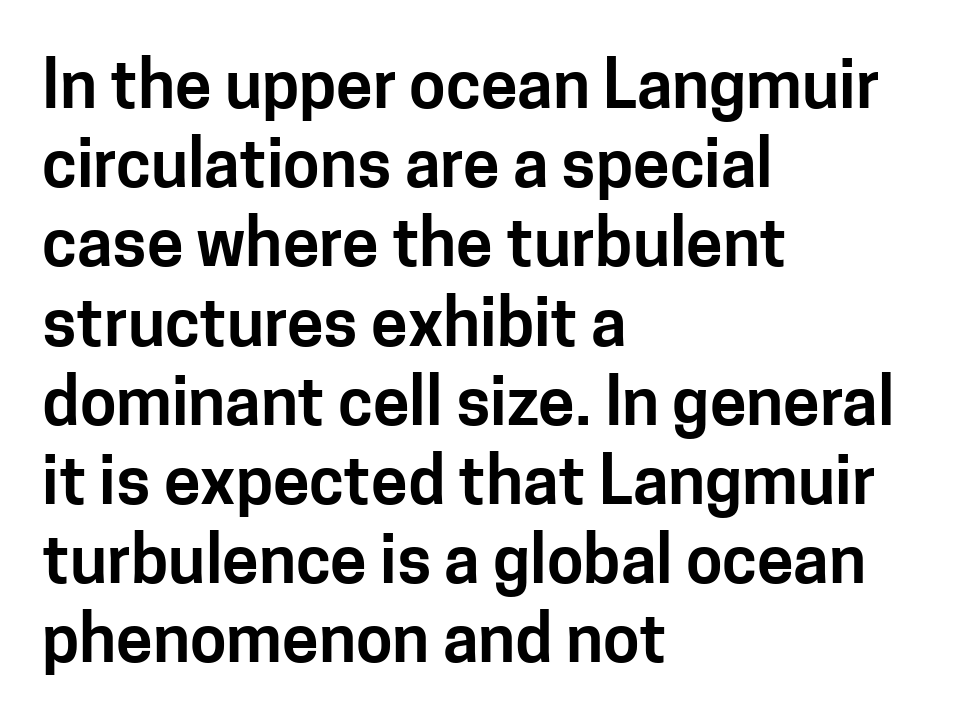
The image shows 66 px sans-serif type, upright; set left-aligned, line spacing 1.2x, normal letter spacing, not underlined; low stroke contrast and a medium x-height.
